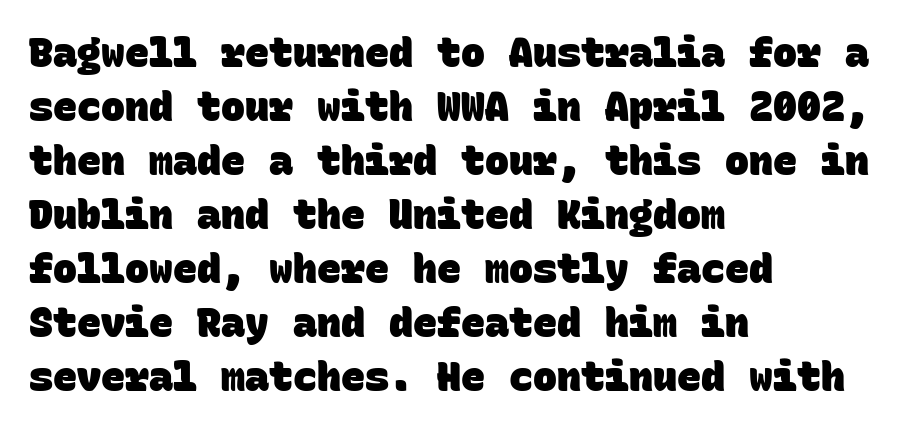
Typesetter's note: full bold, strokes at maximum text heaviness. These lines are rendered in a fixed-pitch font. The type is set solid horizontally, with unmodified tracking. Rule under the text: the space is simply empty.
